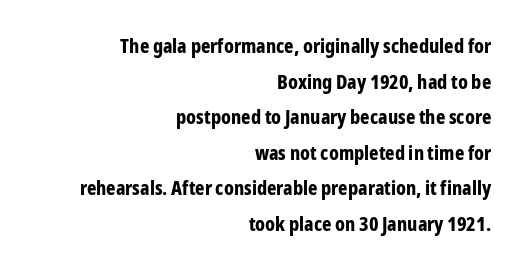
Q: Is the text bold? A: Yes.
Q: Is the text italic (slanted)? A: No, it is upright.
Q: Is the text underlined? A: No.
Q: How is the paragraph aligned? A: Right-aligned.
Q: Is the spacing between letters normal or unusually wide? A: Normal.
